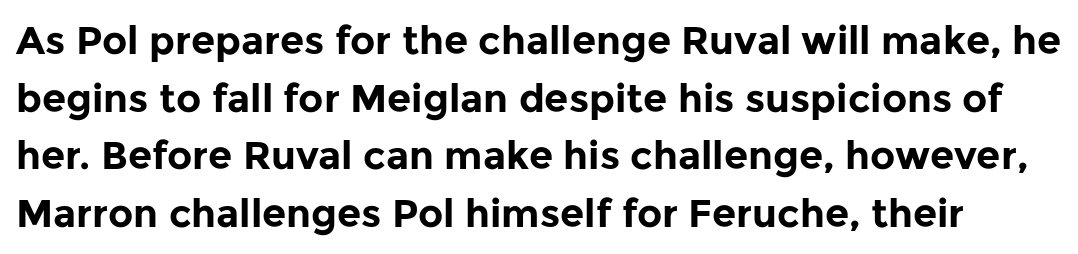
{"serif": "no", "italic": "no", "bold": "yes", "weight": "bold", "width": "normal", "stroke_contrast": "low", "x_height": "medium", "monospaced": "no", "underline": "no", "line_spacing": "normal", "line_spacing_ratio": 1.48, "letter_spacing": "normal", "letter_spacing_em": 0.0, "glyph_px": 39}
